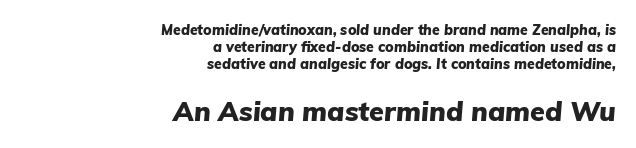
The image shows 27 px bold type, italic (leaning right); set right-aligned, line spacing 1.22x, normal letter spacing, not underlined; the second (bottom) block is 1.93x larger.
